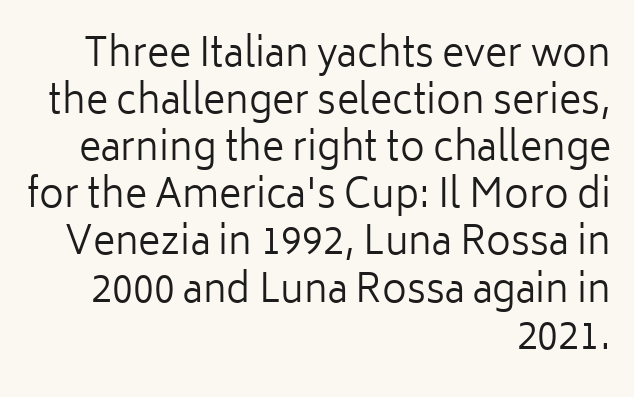
The image shows 38 px regular-weight sans-serif type, upright; set right-aligned, line spacing 1.24x, normal letter spacing, not underlined; low stroke contrast and a medium x-height.
